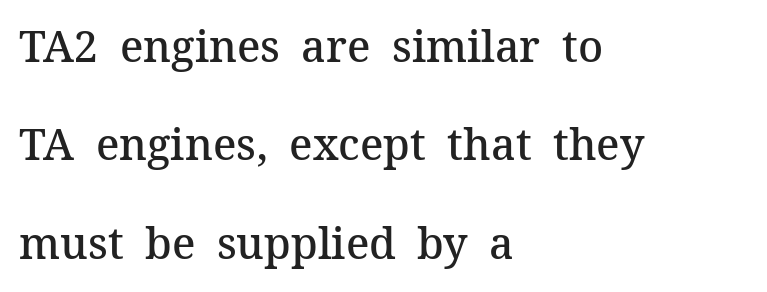
{"serif": "yes", "italic": "no", "bold": "semi", "weight": "semibold", "width": "normal", "stroke_contrast": "medium", "x_height": "medium", "monospaced": "no", "underline": "no", "align": "left", "line_spacing": "loose", "line_spacing_ratio": 2.29, "letter_spacing": "normal", "letter_spacing_em": 0.0, "glyph_px": 43}
